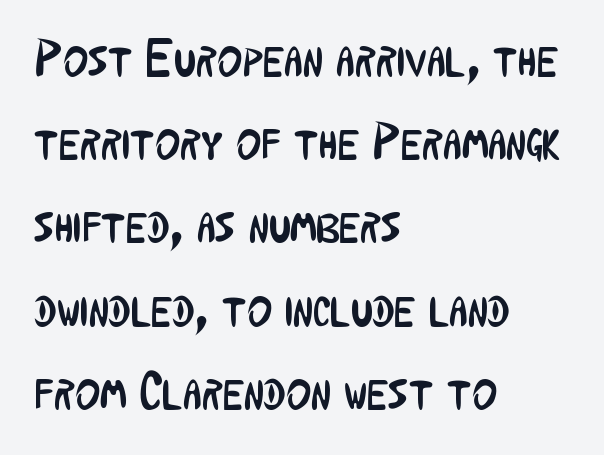
{"serif": "no", "italic": "no", "bold": "no", "weight": "regular", "width": "condensed", "stroke_contrast": "low", "x_height": "medium", "monospaced": "no", "underline": "no", "align": "left", "line_spacing": "normal", "line_spacing_ratio": 1.57, "letter_spacing": "normal", "letter_spacing_em": 0.0, "glyph_px": 53}
